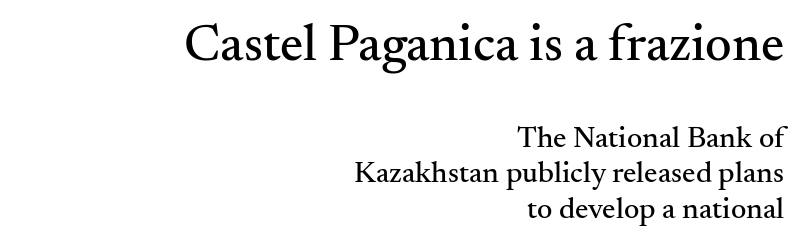
{"serif": "yes", "italic": "no", "width": "normal", "stroke_contrast": "medium", "x_height": "small", "monospaced": "no", "underline": "no", "align": "right", "line_spacing_ratio": 1.18, "letter_spacing": "normal", "letter_spacing_em": 0.0, "larger_block": "first", "size_ratio": 1.73, "glyph_px": 52}
